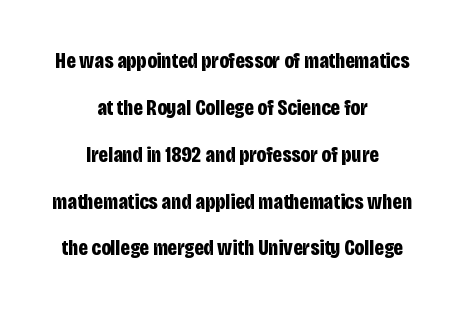
Q: Is the text bold? A: Yes.
Q: Is the text italic (slanted)? A: No, it is upright.
Q: Is the text underlined? A: No.
Q: How is the paragraph aligned? A: Centered.
Q: Is the spacing between letters normal or unusually wide? A: Normal.
Q: Is the spacing between lines tight, normal or loose? A: Loose.
